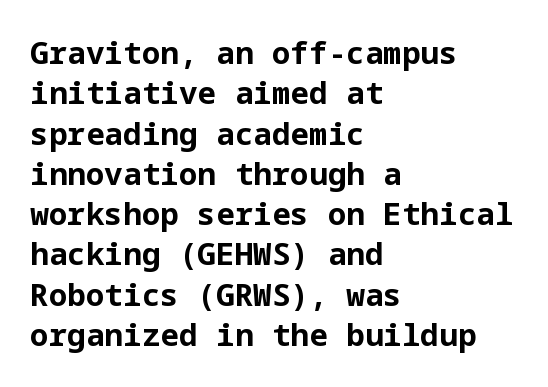
{"serif": "no", "italic": "no", "bold": "yes", "weight": "bold", "width": "normal", "stroke_contrast": "low", "x_height": "medium", "underline": "no", "align": "left", "line_spacing": "normal", "line_spacing_ratio": 1.3, "letter_spacing": "normal", "letter_spacing_em": 0.0, "glyph_px": 31}
